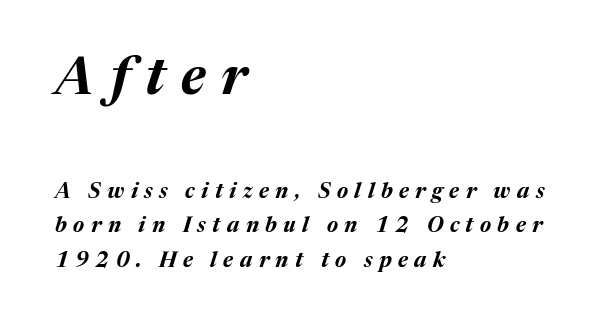
Q: Is the text bold? A: Yes.
Q: Is the text italic (slanted)? A: Yes, it leans right by about 17 degrees.
Q: Is the text underlined? A: No.
Q: How is the paragraph aligned? A: Left-aligned.
Q: Is the spacing between letters normal or unusually wide? A: Unusually wide.
Q: Is the spacing between lines tight, normal or loose? A: Normal.
Q: Which block of text is set in a larger size, the first (top) or the second (bottom)? A: The first (top) one.
Q: Width (condensed, normal, or wide)? A: Normal.
Q: Stroke contrast? A: Medium.
Q: x-height? A: Medium.
Q: Monospaced? A: No.
